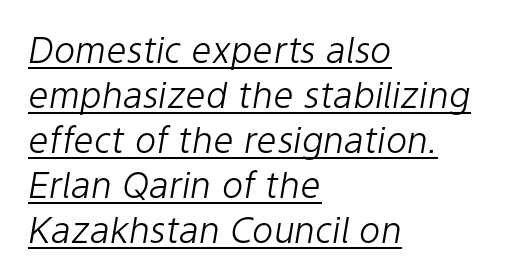
Q: Is the text bold? A: No.
Q: Is the text italic (slanted)? A: Yes, it leans right by about 9 degrees.
Q: Is the text underlined? A: Yes.
Q: How is the paragraph aligned? A: Left-aligned.
Q: Is the spacing between letters normal or unusually wide? A: Normal.
Q: Is the spacing between lines tight, normal or loose? A: Normal.
Q: Width (condensed, normal, or wide)? A: Normal.
Q: Stroke contrast? A: Low.
Q: x-height? A: Medium.
Q: Monospaced? A: No.
